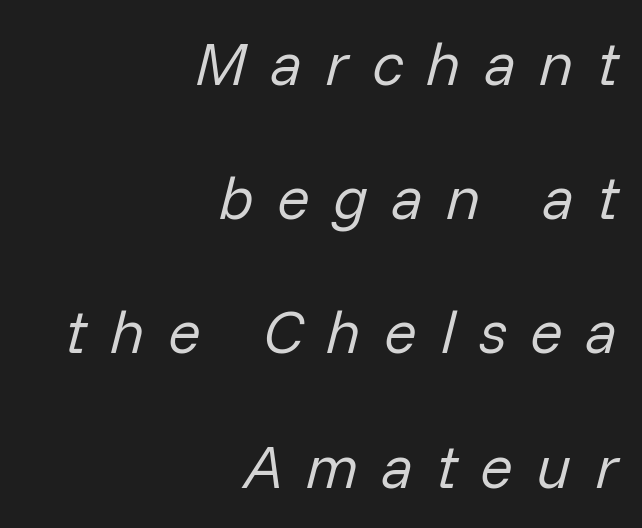
You could fit nearly another row in the gap between these rows. On a weight scale, this lands at 450 or below. Students, note that the glyphs here are deliberately spaced far apart. All the whitespace from short lines collects on the left. The passage shown is typed in a proportional face where columns would drift. The string is rendered with underlining switched off.
